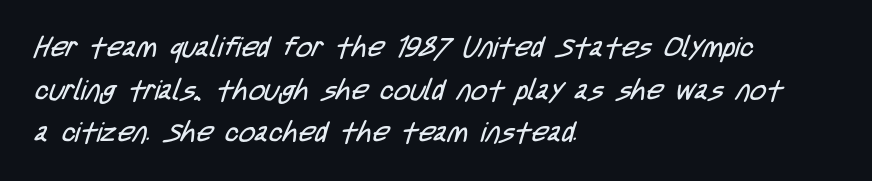
Q: Is the text bold? A: No.
Q: Is the typeface a serif or a sans-serif typeface? A: Sans-serif.
Q: Is the text underlined? A: No.
Q: How is the paragraph aligned? A: Left-aligned.
Q: Is the spacing between letters normal or unusually wide? A: Normal.
Q: Is the spacing between lines tight, normal or loose? A: Normal.
Q: Width (condensed, normal, or wide)? A: Condensed.
Q: Stroke contrast? A: Low.
Q: x-height? A: Large.
Q: Monospaced? A: No.
